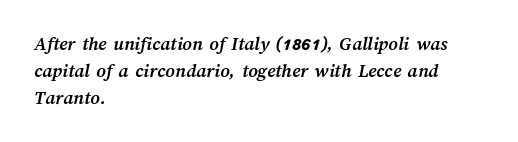
The string is rendered with underlining switched off. The passage is arranged the way most books set body copy — flush left. The passage shown stacks its lines at a standard gap. What stands out about the letter spacing? Nothing — it is the standard amount.
